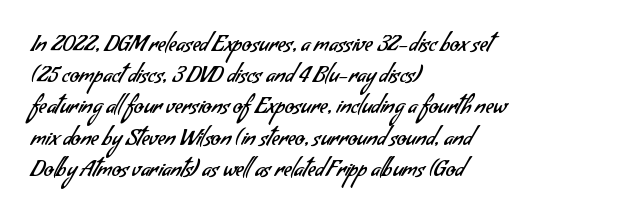
The image shows 22 px text type; set left-aligned, normal line spacing (1.42x), normal letter spacing, not underlined.
